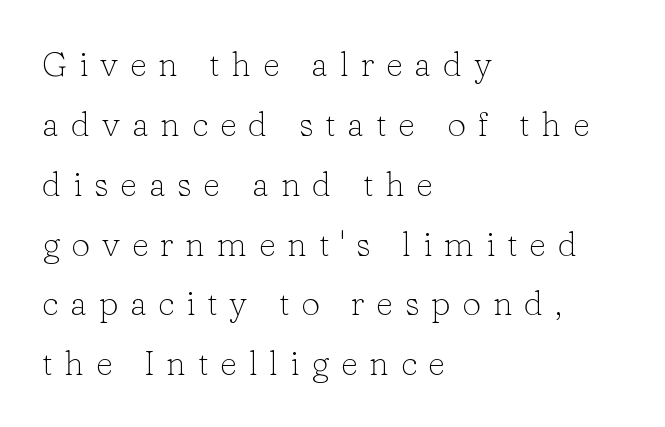
{"serif": "yes", "italic": "no", "bold": "no", "weight": "light", "width": "normal", "stroke_contrast": "low", "x_height": "medium", "monospaced": "no", "underline": "no", "align": "left", "line_spacing_ratio": 1.76, "letter_spacing": "wide", "letter_spacing_em": 0.34, "glyph_px": 34}
